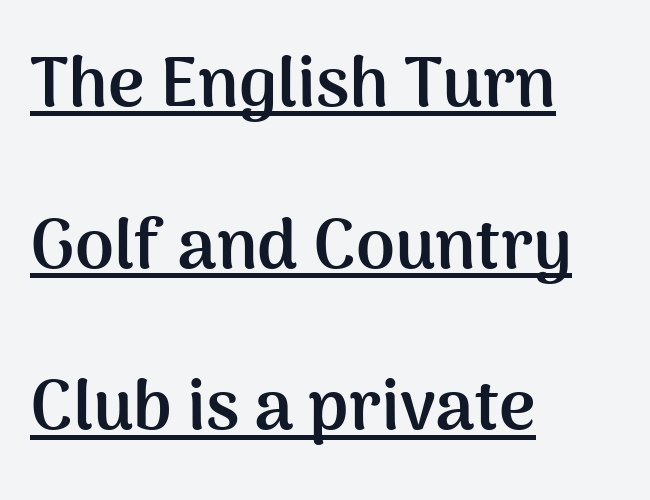
The image shows 70 px semibold sans-serif type, upright; set left-aligned, loose line spacing (2.31x), normal letter spacing, underlined; medium stroke contrast and a medium x-height.
